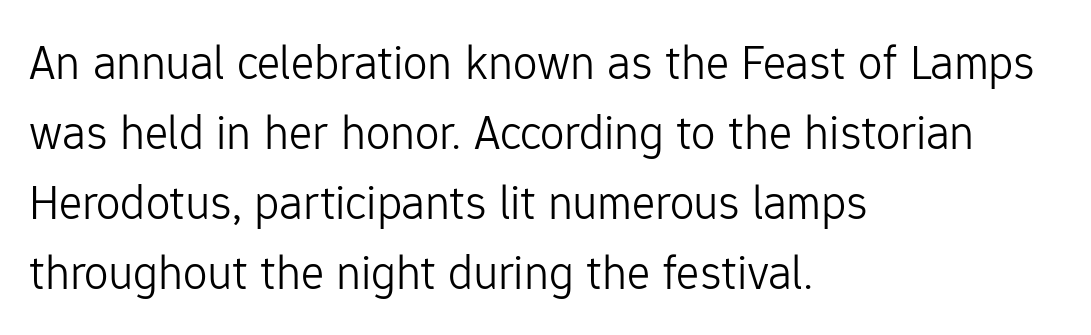
The space between consecutive lines is moderate. Default kerning and tracking; the words read as compact shapes. Is this a fixed-width face? No — the glyphs have proportional, varying widths. The paragraph shown leans on its left margin. The weight tops out at a normal text grade. Words float on clear page, feet unadorned.
